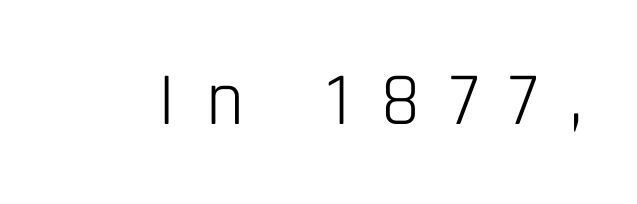
Q: Is the text bold? A: No.
Q: Is the text italic (slanted)? A: No, it is upright.
Q: Is the typeface a serif or a sans-serif typeface? A: Sans-serif.
Q: Is the text underlined? A: No.
Q: Is the spacing between letters normal or unusually wide? A: Unusually wide.
Q: Width (condensed, normal, or wide)? A: Condensed.
Q: Stroke contrast? A: Low.
Q: x-height? A: Large.
Q: Monospaced? A: No.
